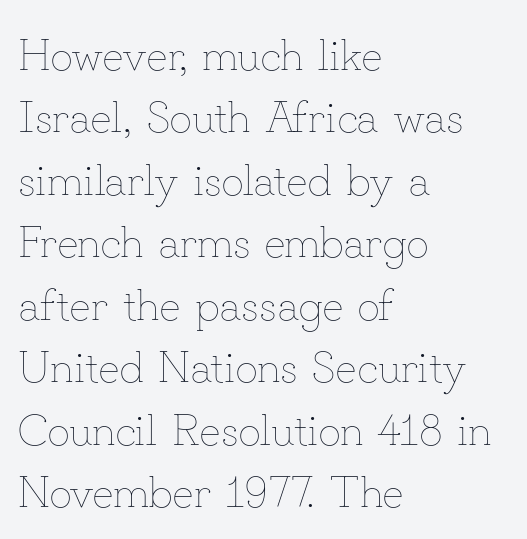
The image shows 44 px thin type, upright; set left-aligned, normal line spacing (1.42x), normal letter spacing, not underlined; low stroke contrast and a small x-height.
